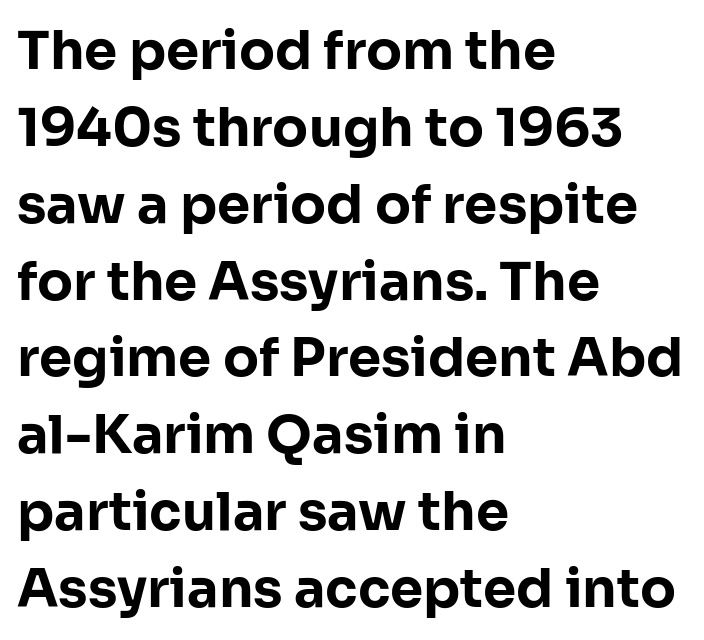
Here the designer chose a conventional face with non-uniform glyph widths. The letterforms sit shoulder to shoulder at normal distance. Baseline-to-baseline distance is the conventional proportion of letter height. A student would call this left alignment; a typographer would say flush left, rag right. This sample uses a sans-serif face. Heavy, bold letterforms.
